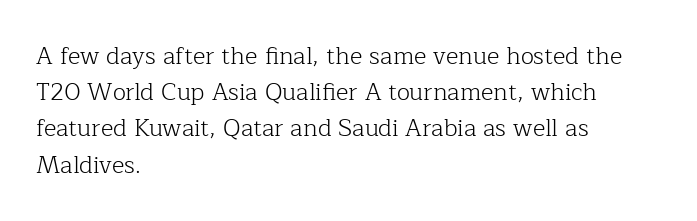
Default kerning and tracking; the words read as compact shapes. Tall strokes in this sample are plumb rather than angled. This rendering uses left alignment, leaving the right contour irregular. Students, observe: this is what conventionally led text looks like. Each stroke keeps to a modest, everyday thickness or less. Honestly, there is no underline to notice here at all.
